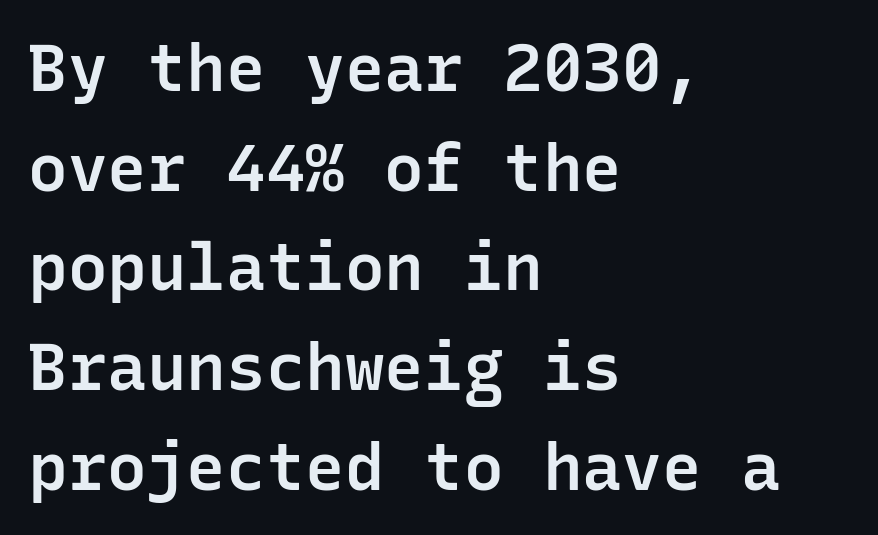
Q: Is the text bold? A: Semi-bold.
Q: Is the text italic (slanted)? A: No, it is upright.
Q: Is the typeface a serif or a sans-serif typeface? A: Sans-serif.
Q: Is the text underlined? A: No.
Q: How is the paragraph aligned? A: Left-aligned.
Q: Is the spacing between letters normal or unusually wide? A: Normal.
Q: Is the spacing between lines tight, normal or loose? A: Normal.
Q: Width (condensed, normal, or wide)? A: Normal.
Q: Stroke contrast? A: Low.
Q: x-height? A: Medium.
Q: Monospaced? A: Yes.
